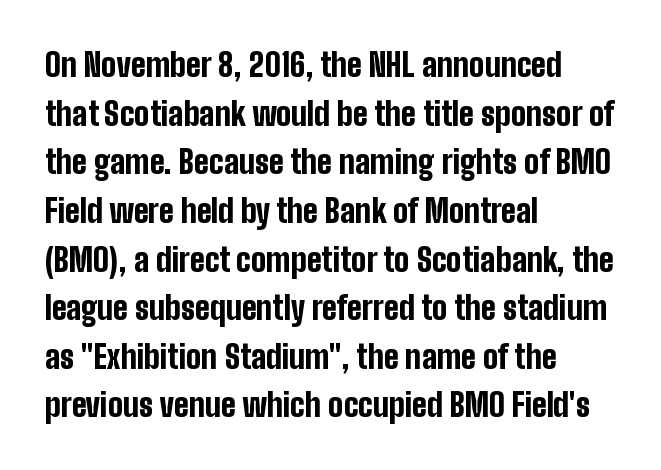
Q: Is the text bold? A: Yes.
Q: Is the text italic (slanted)? A: No, it is upright.
Q: Is the typeface a serif or a sans-serif typeface? A: Sans-serif.
Q: Is the text underlined? A: No.
Q: How is the paragraph aligned? A: Left-aligned.
Q: Is the spacing between letters normal or unusually wide? A: Normal.
Q: Is the spacing between lines tight, normal or loose? A: Normal.
Q: Width (condensed, normal, or wide)? A: Condensed.
Q: Stroke contrast? A: Low.
Q: x-height? A: Medium.
Q: Monospaced? A: No.
